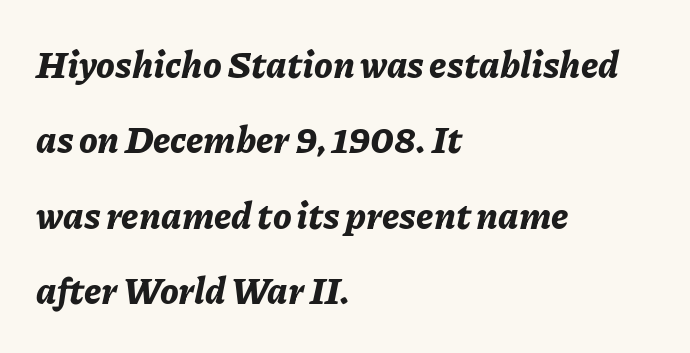
{"italic": "yes", "lean": "right", "slant_degrees": 11, "bold": "yes", "weight": "bold", "width": "normal", "stroke_contrast": "low", "x_height": "medium", "monospaced": "no", "underline": "no", "align": "left", "line_spacing": "loose", "line_spacing_ratio": 2.04, "letter_spacing": "normal", "letter_spacing_em": 0.0, "glyph_px": 37}
